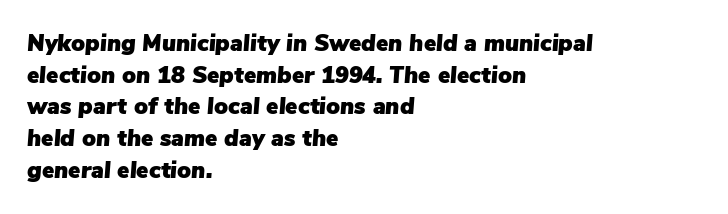
The image shows 23 px text type, italic (leaning right); set left-aligned, normal line spacing (1.38x), normal letter spacing, not underlined.
